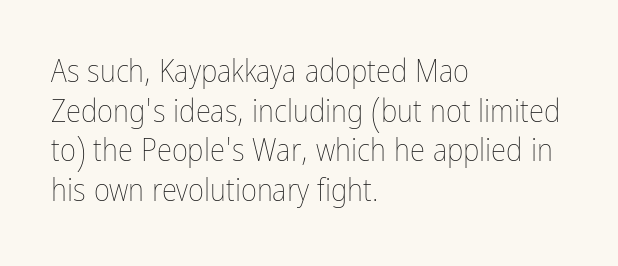
The image shows 31 px thin, condensed type, upright; set left-aligned, normal line spacing (1.28x), normal letter spacing, not underlined; low stroke contrast and a medium x-height.
